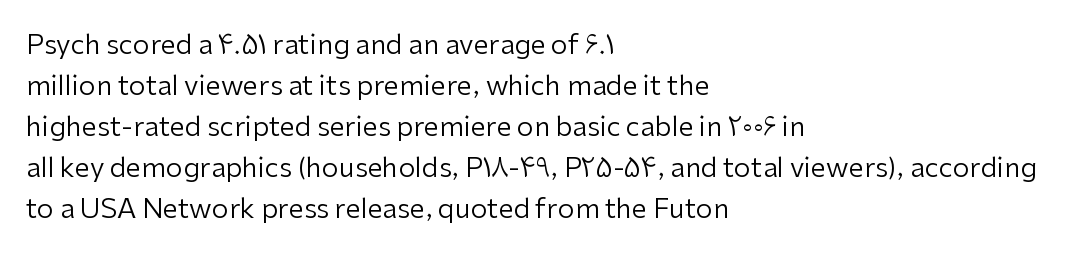
On a weight scale, this lands at 450 or below. The passage shown has conventional tracking throughout. A normal amount of white space separates one row of letters from the next. The rag falls on the right side of this text block.
